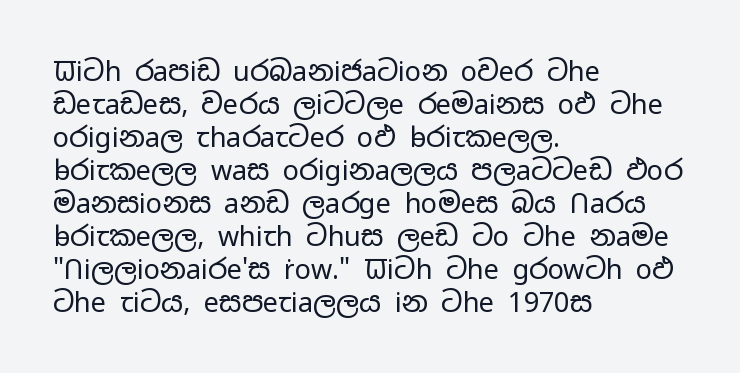
The image shows 27 px text type, upright; set left-aligned, line spacing 1.22x, normal letter spacing, not underlined.
